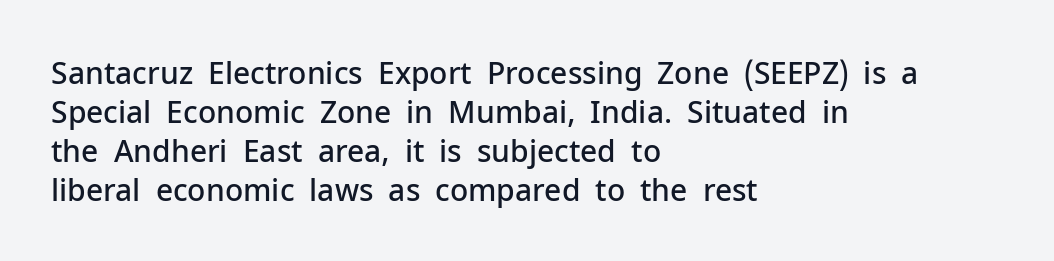
The image shows 30 px semibold sans-serif type, upright; set left-aligned, normal line spacing (1.3x), normal letter spacing, not underlined; low stroke contrast and a medium x-height.
